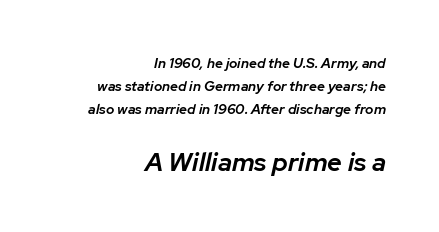
The image shows 26 px text type, italic (leaning right); set right-aligned, normal line spacing (1.66x), normal letter spacing, not underlined; the second (bottom) block is 1.86x larger.
